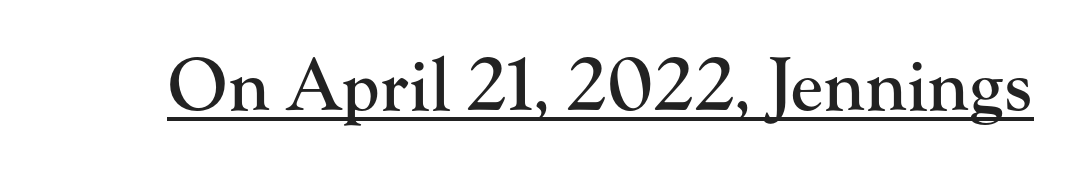
Q: Is the text italic (slanted)? A: No, it is upright.
Q: Is the typeface a serif or a sans-serif typeface? A: Serif.
Q: Is the text underlined? A: Yes.
Q: Is the spacing between letters normal or unusually wide? A: Normal.
Q: Width (condensed, normal, or wide)? A: Normal.
Q: Stroke contrast? A: High.
Q: x-height? A: Small.
Q: Monospaced? A: No.
